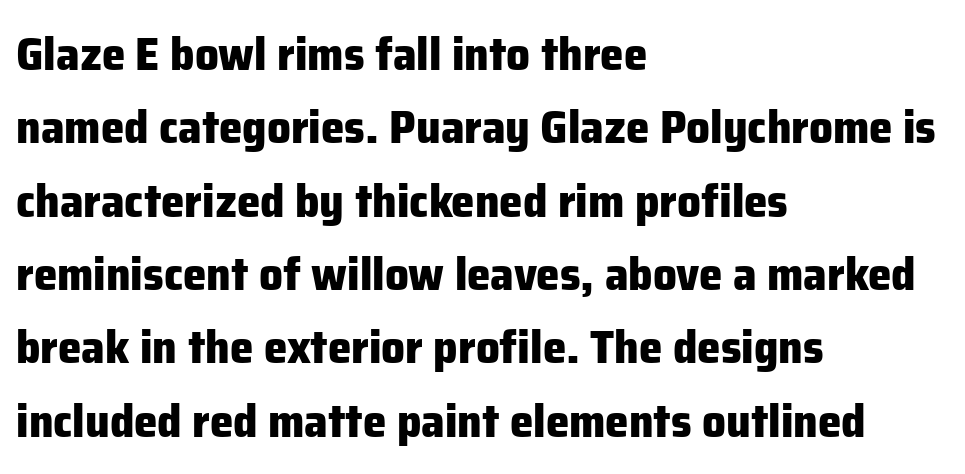
The glyphs in this specimen are sans serif. The glyphs are unaccompanied by any horizontal stroke below them. Is this a fixed-width face? No — the glyphs have proportional, varying widths. No italicization has been applied; the sample stays upright. Each word holds together tightly as a unit, with standard inter-letter gaps. Line spacing here is normal.
